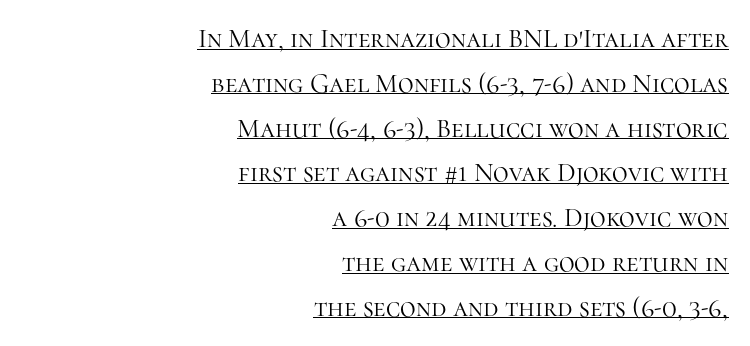
The image shows 27 px text type, upright; set right-aligned, normal line spacing (1.66x), normal letter spacing, underlined.
